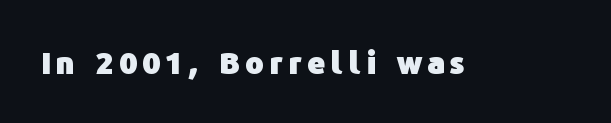
Rule under the text: the space is simply empty. Unlike italic type, these characters show no tilt at all. Strokes here are thick enough to call this a true bold. Do the characters align in a grid? No, the font is proportional.
